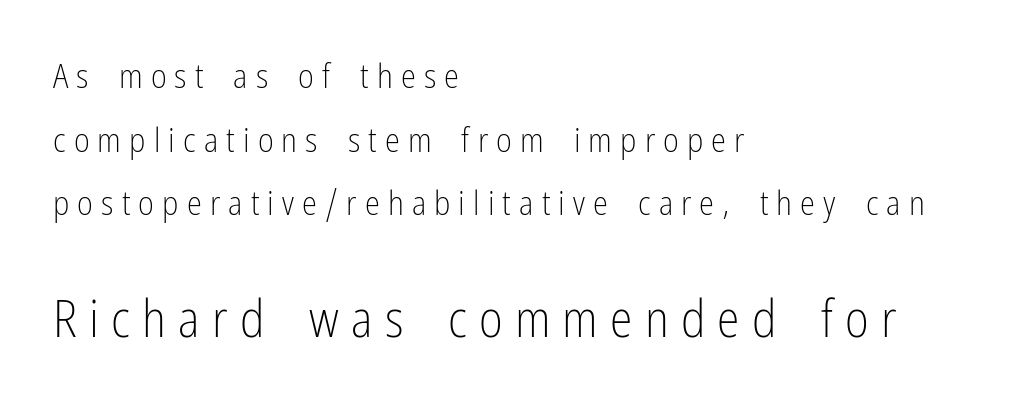
The image shows 51 px light, condensed sans-serif type, upright; set left-aligned, line spacing 1.87x, unusually wide letter spacing (+0.24 em), not underlined; the second (bottom) block is 1.5x larger; low stroke contrast and a medium x-height.
